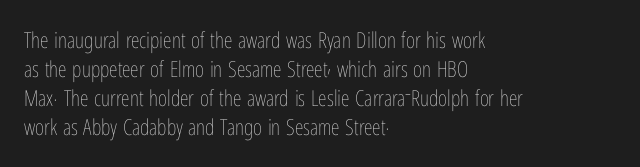
Tall strokes in this sample are plumb rather than angled. The passage shown has conventional tracking throughout. Every row of glyphs begins at an identical x-position on the left. A normal amount of white space separates one row of letters from the next. Type without underlining.
